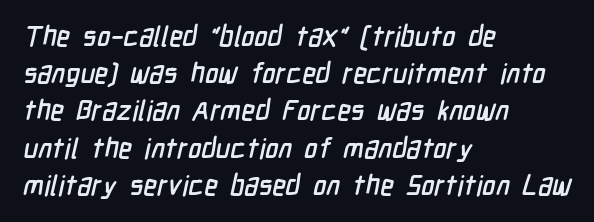
The image shows 28 px condensed sans-serif type; set left-aligned, normal line spacing (1.33x), normal letter spacing, not underlined; low stroke contrast and a medium x-height.
